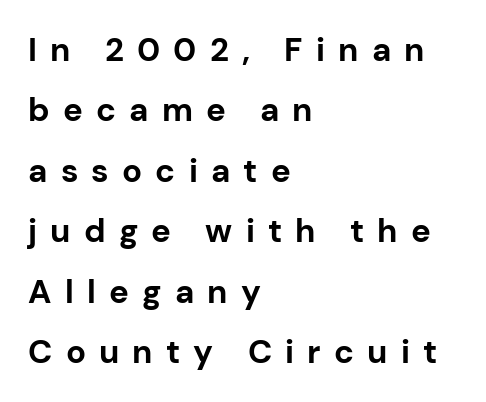
Notice how the stems are strictly vertical — no italics here. Font category for this specimen: sans-serif. You could not count columns in this text — the font is proportionally spaced. The gaps between neighbouring characters are conspicuously large. This sample is left-justified, so line endings fall wherever the words run out. Bare-footed words on every line.
